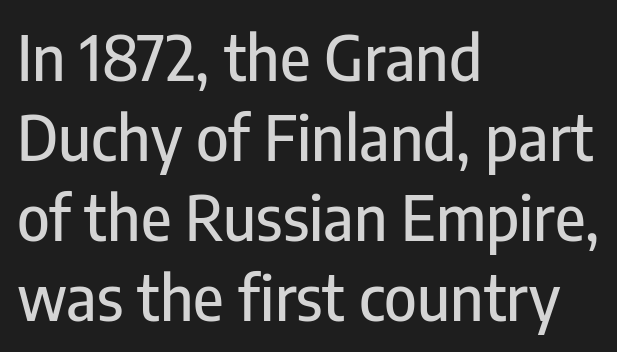
Summary of vertical rhythm: regular, with standard interline spacing. Is this a fixed-width face? No — the glyphs have proportional, varying widths. If you drew a line through each stem, it would be perfectly vertical. This is sans-serif lettering, the kind often seen on screens and signage. Default kerning and tracking; the words read as compact shapes.
